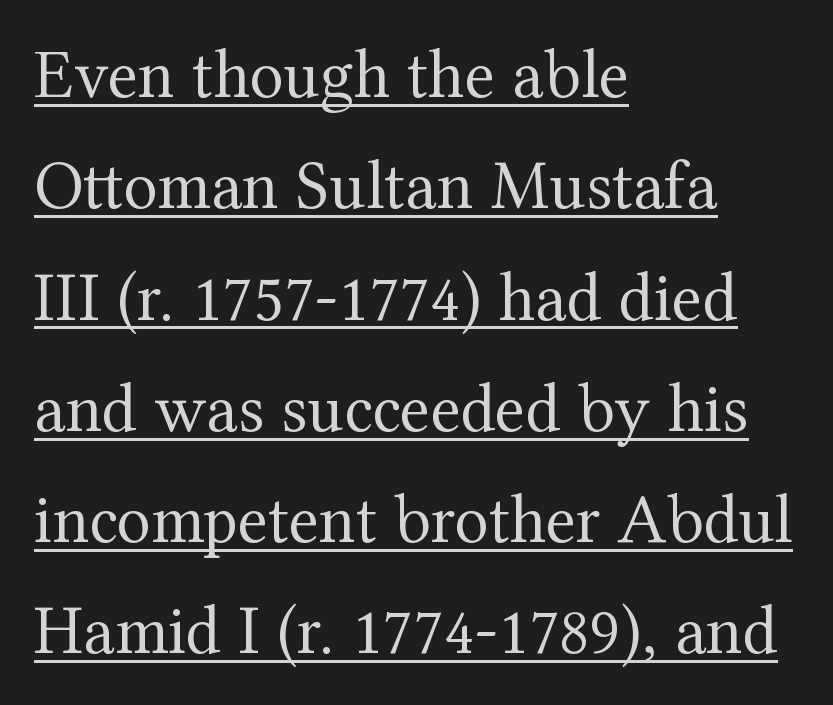
The image shows 70 px regular-weight serif type, upright; set left-aligned, normal line spacing (1.59x), normal letter spacing, underlined; medium stroke contrast and a medium x-height.
